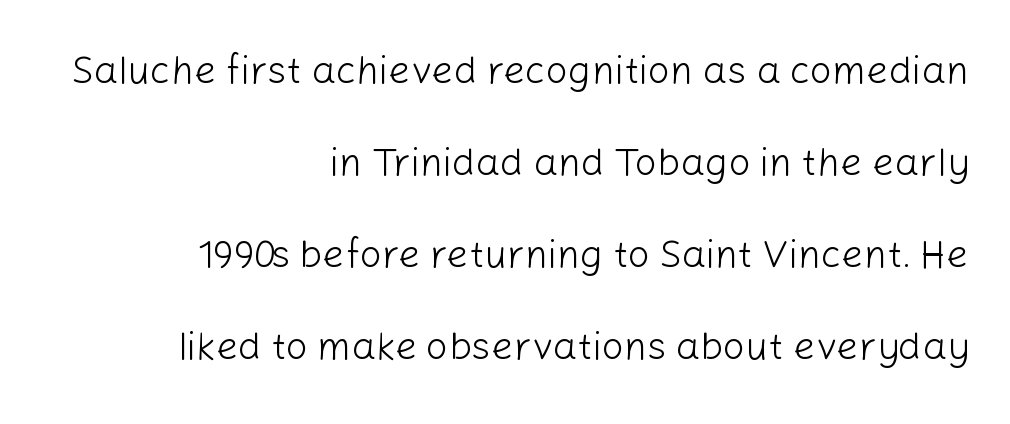
The typography opts for an upright posture over an oblique one. The line texture is even and compact thanks to regular tracking. What kind of face is this? One without serifs — a sans. This sample is right-justified, so line beginnings fall wherever the words allow. Type without underlining.
